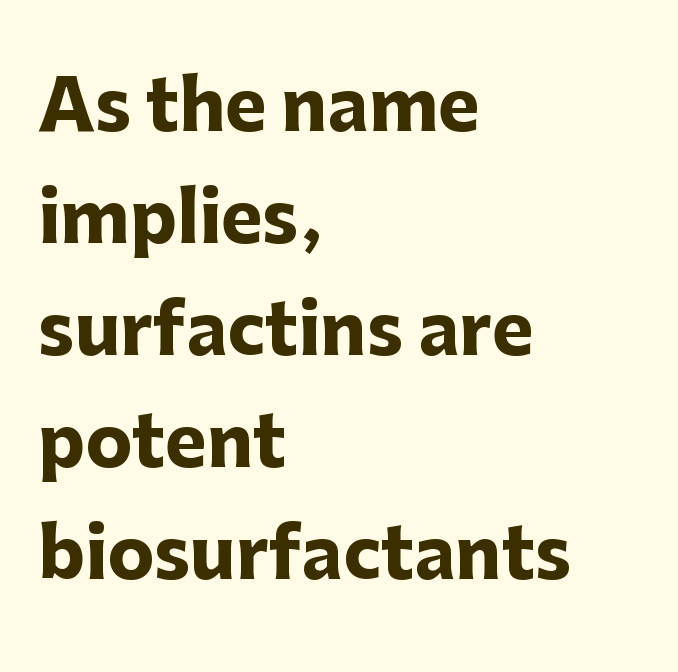
{"serif": "no", "italic": "no", "bold": "yes", "weight": "heavy", "width": "normal", "stroke_contrast": "low", "x_height": "medium", "monospaced": "no", "underline": "no", "align": "left", "line_spacing": "normal", "line_spacing_ratio": 1.6, "letter_spacing": "normal", "letter_spacing_em": 0.0, "glyph_px": 70}
